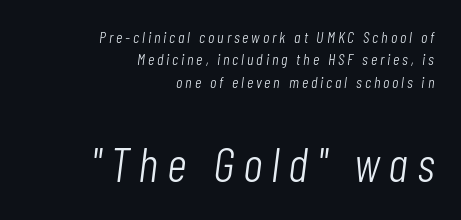
Q: Is the text bold? A: No.
Q: Is the text italic (slanted)? A: Yes, it leans right by about 7 degrees.
Q: Is the text underlined? A: No.
Q: How is the paragraph aligned? A: Right-aligned.
Q: Is the spacing between lines tight, normal or loose? A: Normal.
Q: Which block of text is set in a larger size, the first (top) or the second (bottom)? A: The second (bottom) one.
Q: Width (condensed, normal, or wide)? A: Condensed.
Q: Stroke contrast? A: Low.
Q: x-height? A: Medium.
Q: Monospaced? A: No.
